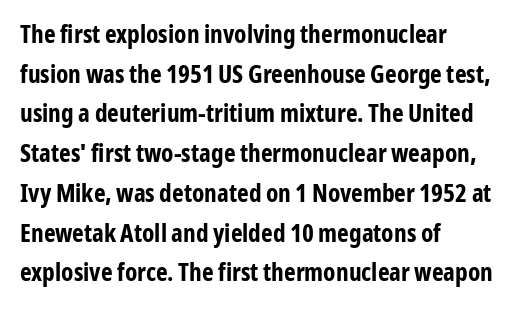
The image shows 25 px bold type, upright; set left-aligned, normal line spacing (1.59x), normal letter spacing, not underlined.
